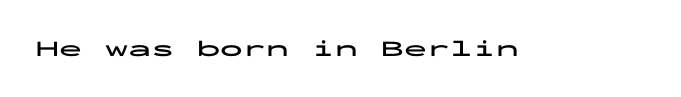
{"italic": "no", "bold": "yes", "underline": "no", "letter_spacing": "normal", "letter_spacing_em": 0.0, "glyph_px": 23}
